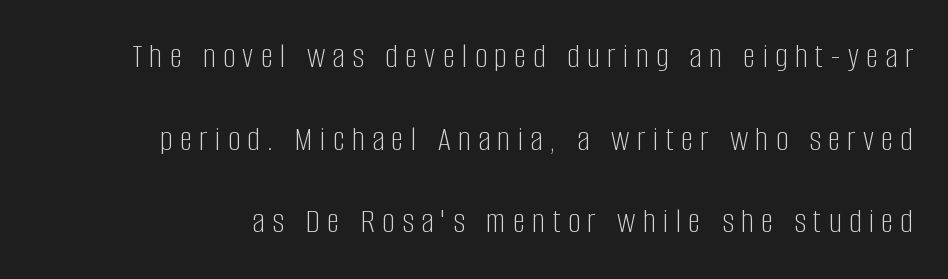
Q: Is the text bold? A: No.
Q: Is the text italic (slanted)? A: No, it is upright.
Q: Is the typeface a serif or a sans-serif typeface? A: Sans-serif.
Q: Is the text underlined? A: No.
Q: Is the spacing between letters normal or unusually wide? A: Unusually wide.
Q: Is the spacing between lines tight, normal or loose? A: Loose.
Q: Width (condensed, normal, or wide)? A: Condensed.
Q: Stroke contrast? A: Low.
Q: x-height? A: Large.
Q: Monospaced? A: No.
